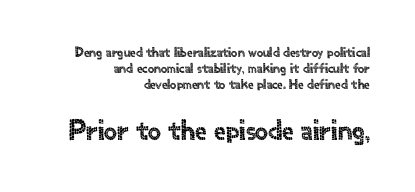
The image shows 29 px sans-serif type, upright; set right-aligned, tight line spacing (1.14x), normal letter spacing, not underlined; the second (bottom) block is 2.07x larger; a small x-height.
